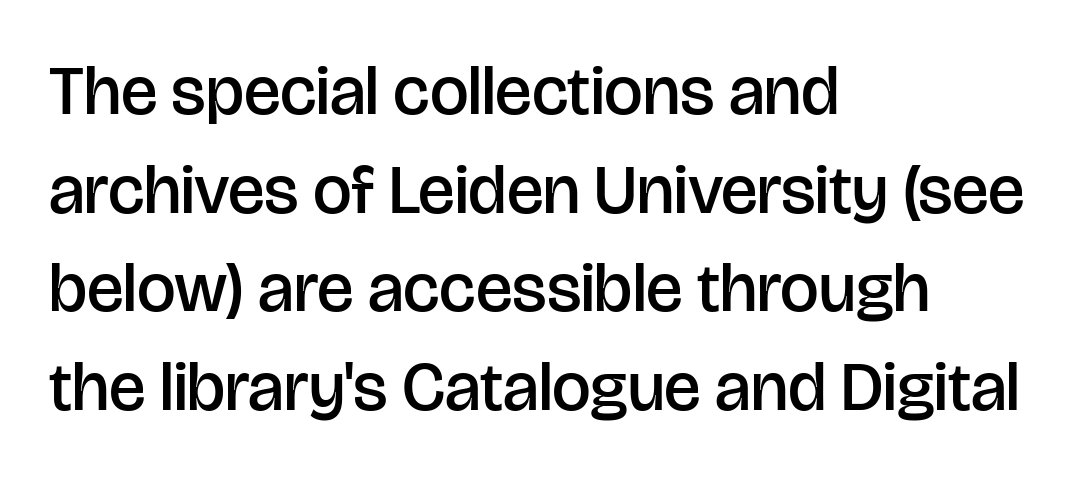
Q: Is the text bold? A: Semi-bold.
Q: Is the text italic (slanted)? A: No, it is upright.
Q: Is the typeface a serif or a sans-serif typeface? A: Sans-serif.
Q: Is the text underlined? A: No.
Q: How is the paragraph aligned? A: Left-aligned.
Q: Is the spacing between letters normal or unusually wide? A: Normal.
Q: Is the spacing between lines tight, normal or loose? A: Normal.
Q: Width (condensed, normal, or wide)? A: Normal.
Q: Stroke contrast? A: Low.
Q: x-height? A: Large.
Q: Monospaced? A: No.
